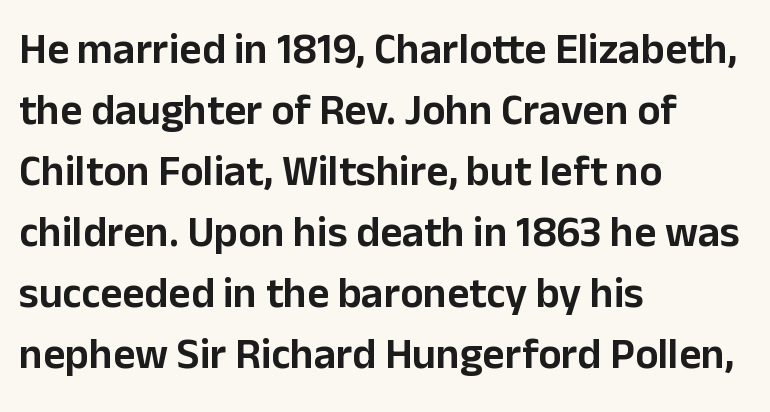
Q: Is the text italic (slanted)? A: No, it is upright.
Q: Is the typeface a serif or a sans-serif typeface? A: Sans-serif.
Q: Is the text underlined? A: No.
Q: How is the paragraph aligned? A: Left-aligned.
Q: Is the spacing between letters normal or unusually wide? A: Normal.
Q: Is the spacing between lines tight, normal or loose? A: Normal.
Q: Width (condensed, normal, or wide)? A: Normal.
Q: Stroke contrast? A: Low.
Q: x-height? A: Medium.
Q: Monospaced? A: No.
